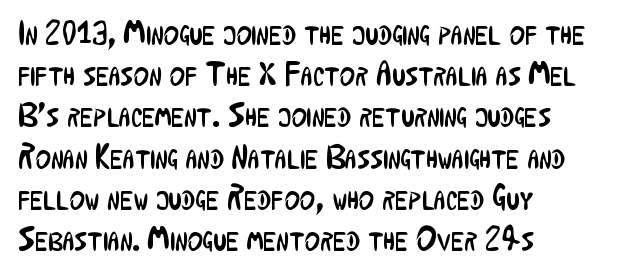
The typeface chosen for these lines omits serifs. The ragged edge is on the right, which tells us the setting is flush left. No extra tracking has been applied to these lines. Ink coverage per letter is moderate at most. A bare baseline throughout the passage.
